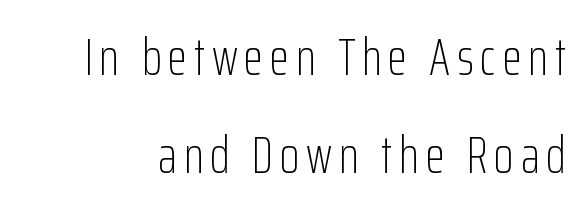
Q: Is the text bold? A: No.
Q: Is the text italic (slanted)? A: No, it is upright.
Q: Is the typeface a serif or a sans-serif typeface? A: Sans-serif.
Q: Is the text underlined? A: No.
Q: Is the spacing between lines tight, normal or loose? A: Loose.
Q: Width (condensed, normal, or wide)? A: Condensed.
Q: Stroke contrast? A: Low.
Q: x-height? A: Medium.
Q: Monospaced? A: No.
